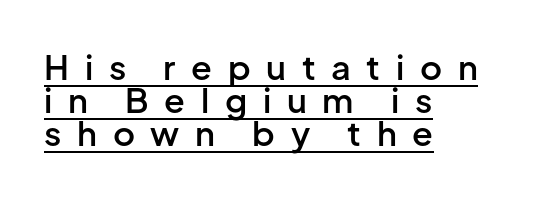
In terms of letterspacing, this is a distinctly airy, spread setting. Is this a sans? Yes — the strokes have no serifs. Beneath each row of characters lies a ruled line. You could not count columns in this text — the font is proportionally spaced.
